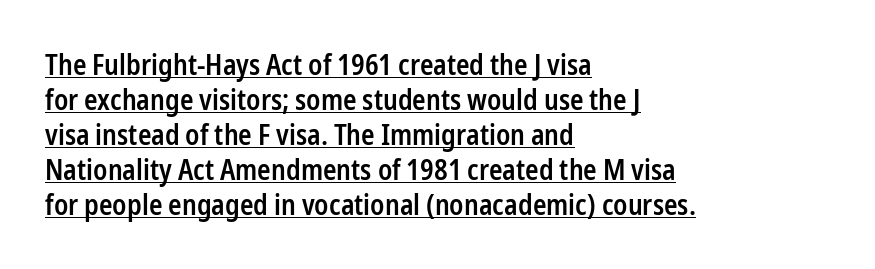
Q: Is the text bold? A: Semi-bold.
Q: Is the text italic (slanted)? A: No, it is upright.
Q: Is the typeface a serif or a sans-serif typeface? A: Sans-serif.
Q: Is the text underlined? A: Yes.
Q: How is the paragraph aligned? A: Left-aligned.
Q: Is the spacing between letters normal or unusually wide? A: Normal.
Q: Is the spacing between lines tight, normal or loose? A: Normal.
Q: Width (condensed, normal, or wide)? A: Condensed.
Q: Stroke contrast? A: Low.
Q: x-height? A: Medium.
Q: Monospaced? A: No.
